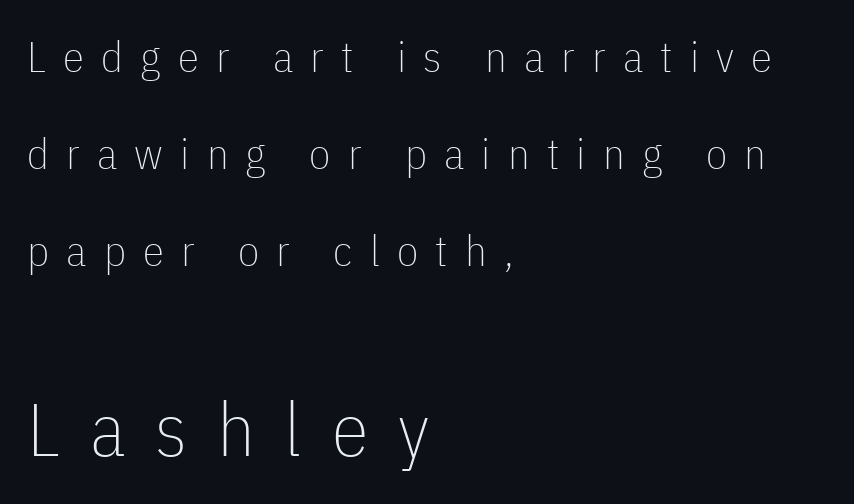
Type size steps up from the first block to the second. Compared with a centered layout, this one pins lines to the left instead. The strokes are not fattened; the text isn't bold. Notice how the stems are strictly vertical — no italics here. The letters carry no serifs — their stems end cleanly without finishing strokes.
